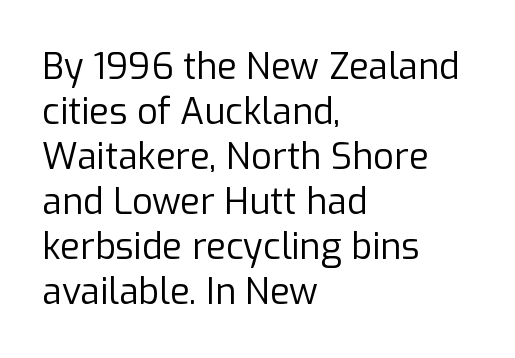
The image shows 36 px regular-weight sans-serif type, upright; set left-aligned, normal line spacing (1.25x), normal letter spacing, not underlined; low stroke contrast and a medium x-height.
